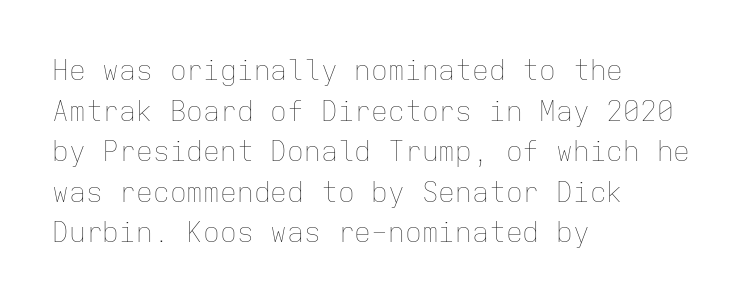
{"italic": "no", "bold": "no", "weight": "thin", "width": "normal", "stroke_contrast": "low", "x_height": "medium", "monospaced": "yes", "underline": "no", "align": "left", "line_spacing": "normal", "line_spacing_ratio": 1.45, "letter_spacing": "normal", "letter_spacing_em": 0.0, "glyph_px": 28}
